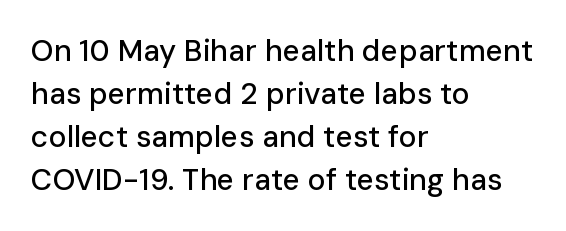
Look at the bottom of the vertical strokes: they stop flat, with no serifs. The leading is moderate, giving the passage an even texture. The baseline area is clear. The rendering uses natural spacing where letterforms have individual widths.
